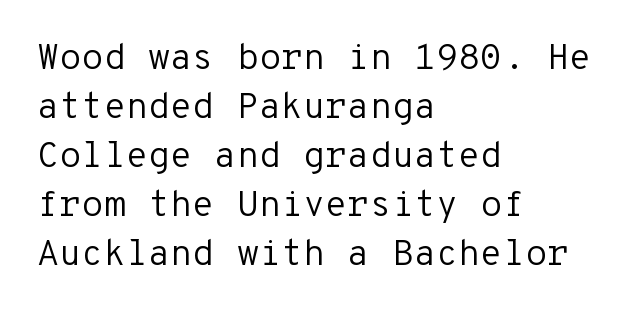
{"serif": "no", "italic": "no", "bold": "no", "weight": "regular", "width": "normal", "stroke_contrast": "low", "x_height": "medium", "monospaced": "yes", "underline": "no", "align": "left", "line_spacing": "normal", "line_spacing_ratio": 1.36, "letter_spacing": "normal", "letter_spacing_em": 0.0, "glyph_px": 36}
